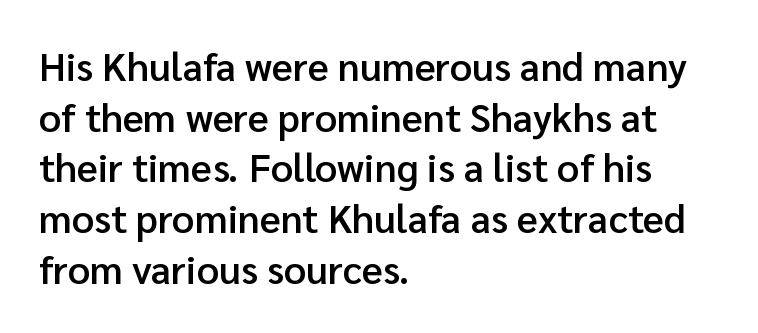
Compared with a centered layout, this one pins lines to the left instead. The sample has been set in demibold, a notch under bold. Looks like regular typesetting: each glyph gets only the width it needs. Only glyphs here, with clear space below each row. No feet cap the strokes, marking this as sans-serif type.
